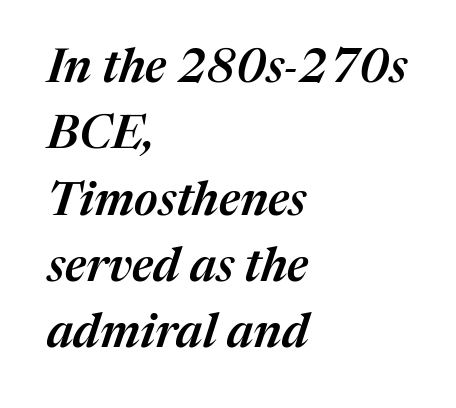
Q: Is the text bold? A: Semi-bold.
Q: Is the text italic (slanted)? A: Yes, it leans right by about 17 degrees.
Q: Is the text underlined? A: No.
Q: How is the paragraph aligned? A: Left-aligned.
Q: Is the spacing between letters normal or unusually wide? A: Normal.
Q: Is the spacing between lines tight, normal or loose? A: Normal.
Q: Width (condensed, normal, or wide)? A: Normal.
Q: Stroke contrast? A: Medium.
Q: x-height? A: Medium.
Q: Monospaced? A: No.
